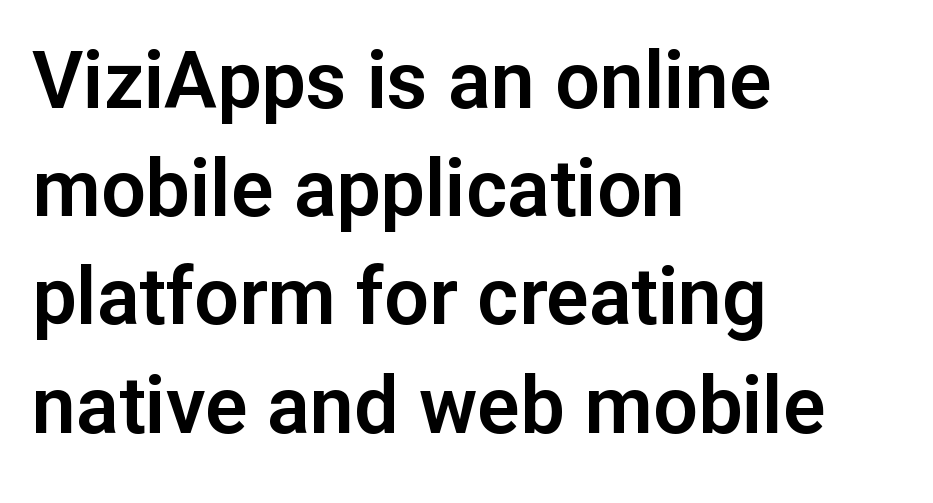
{"serif": "no", "italic": "no", "width": "normal", "stroke_contrast": "low", "x_height": "medium", "monospaced": "no", "underline": "no", "align": "left", "line_spacing": "normal", "line_spacing_ratio": 1.37, "letter_spacing": "normal", "letter_spacing_em": 0.0, "glyph_px": 79}
